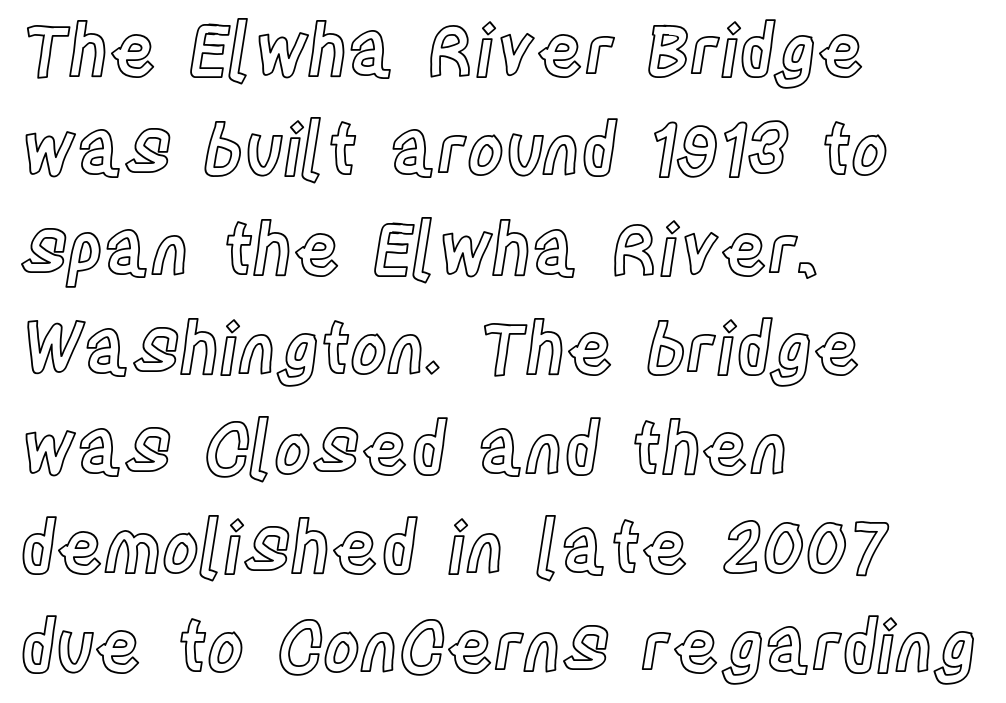
Typeset ragged right — the left edge is the straight one. These lines keep a tight, regular rhythm from letter to letter. The lines sit at an ordinary, default distance from one another. Spacing verdict: proportional, widths tailored to each character. Nobody drew a line under any word here.
